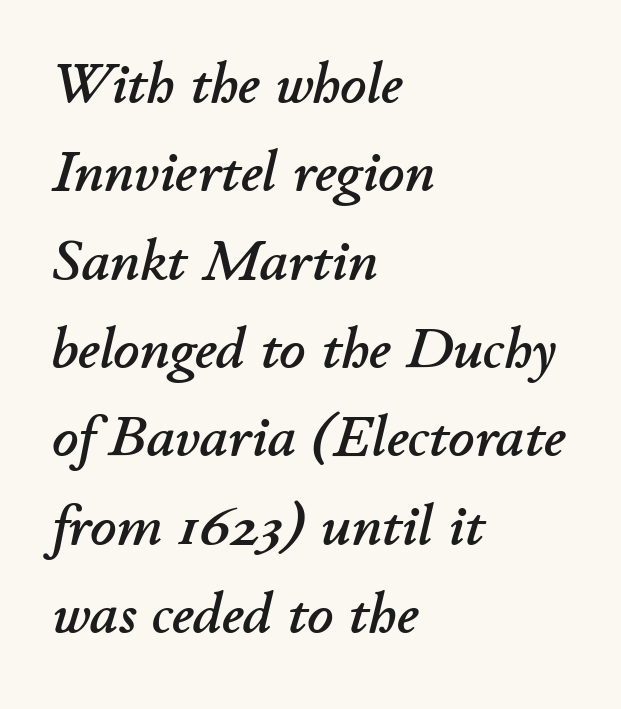
Q: Is the text italic (slanted)? A: Yes, it leans right by about 11 degrees.
Q: Is the text underlined? A: No.
Q: How is the paragraph aligned? A: Left-aligned.
Q: Is the spacing between letters normal or unusually wide? A: Normal.
Q: Is the spacing between lines tight, normal or loose? A: Normal.
Q: Width (condensed, normal, or wide)? A: Normal.
Q: Stroke contrast? A: Low.
Q: x-height? A: Small.
Q: Monospaced? A: No.
